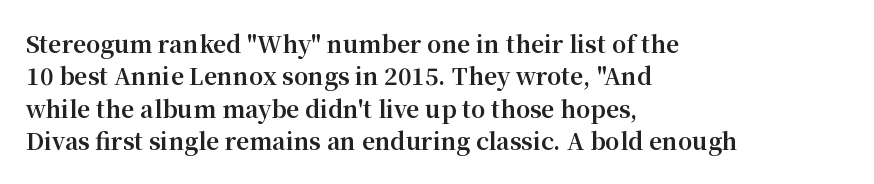
Q: Is the text bold? A: Yes.
Q: Is the text italic (slanted)? A: No, it is upright.
Q: Is the text underlined? A: No.
Q: How is the paragraph aligned? A: Left-aligned.
Q: Is the spacing between letters normal or unusually wide? A: Normal.
Q: Is the spacing between lines tight, normal or loose? A: Normal.
